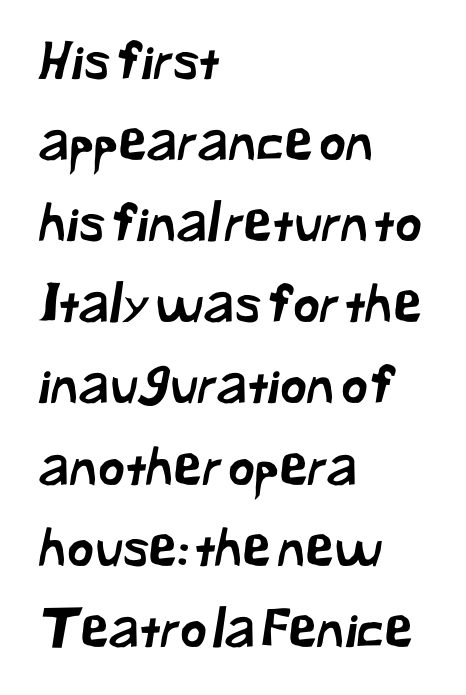
Q: Is the typeface a serif or a sans-serif typeface? A: Sans-serif.
Q: Is the text underlined? A: No.
Q: How is the paragraph aligned? A: Left-aligned.
Q: Is the spacing between letters normal or unusually wide? A: Normal.
Q: Is the spacing between lines tight, normal or loose? A: Normal.
Q: Width (condensed, normal, or wide)? A: Normal.
Q: Stroke contrast? A: Low.
Q: x-height? A: Medium.
Q: Monospaced? A: No.
